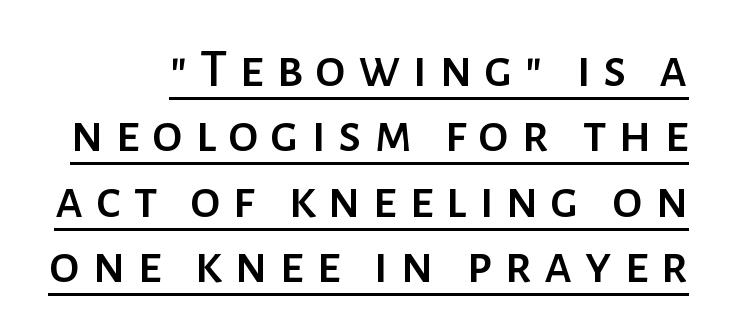
Caption: expanded tracking, letters set apart. Proportional: the letters do not fall into vertical columns. Decoration check: the copy is underlined. Regarding serifs, this sample does without them. Posture: vertical.
